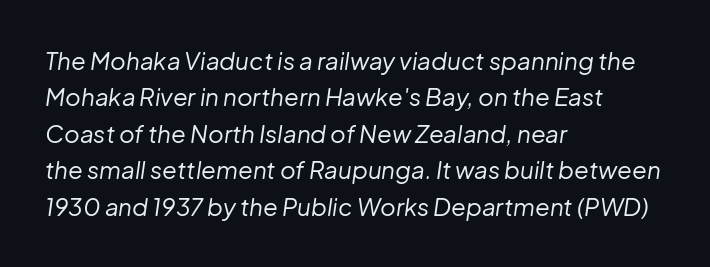
Q: Is the text bold? A: No.
Q: Is the text italic (slanted)? A: Yes, it leans right by about 8 degrees.
Q: Is the text underlined? A: No.
Q: How is the paragraph aligned? A: Left-aligned.
Q: Is the spacing between letters normal or unusually wide? A: Normal.
Q: Is the spacing between lines tight, normal or loose? A: Normal.
